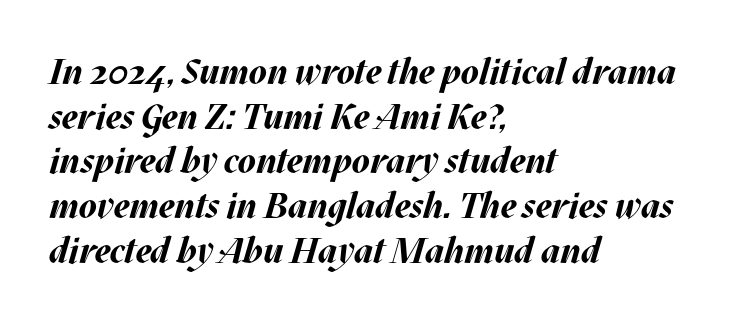
The image shows 36 px bold type, italic (leaning right); set left-aligned, line spacing 1.24x, normal letter spacing, not underlined; medium stroke contrast and a large x-height.
